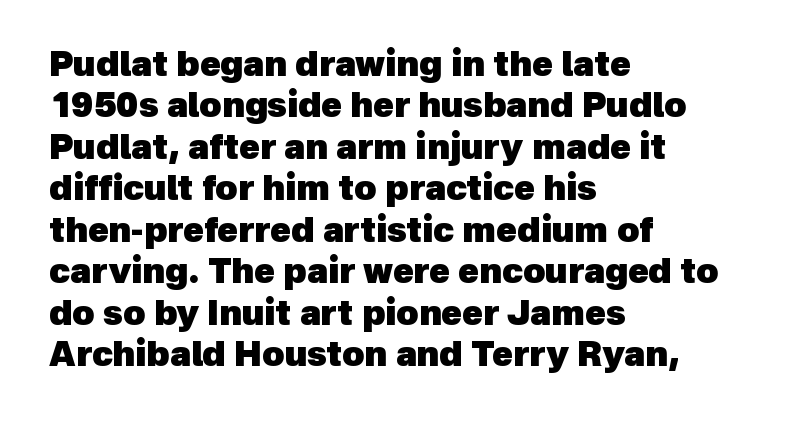
{"serif": "no", "bold": "yes", "weight": "heavy", "width": "normal", "x_height": "medium", "monospaced": "no", "underline": "no", "align": "left", "line_spacing_ratio": 1.22, "letter_spacing": "normal", "letter_spacing_em": 0.0, "glyph_px": 34}
